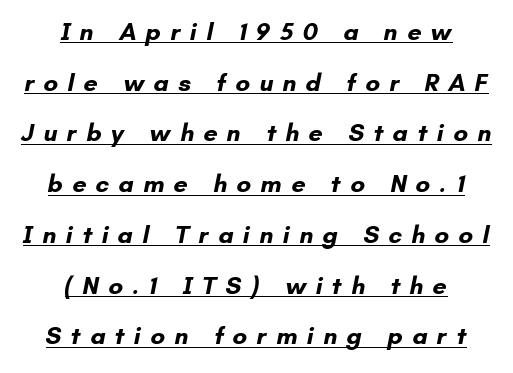
Q: Is the text bold? A: Yes.
Q: Is the text underlined? A: Yes.
Q: How is the paragraph aligned? A: Centered.
Q: Is the spacing between letters normal or unusually wide? A: Unusually wide.
Q: Is the spacing between lines tight, normal or loose? A: Loose.
